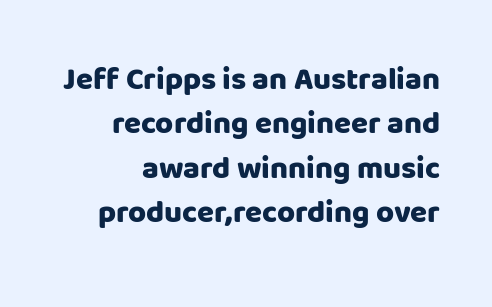
Q: Is the text bold? A: Yes.
Q: Is the text italic (slanted)? A: No, it is upright.
Q: Is the typeface a serif or a sans-serif typeface? A: Sans-serif.
Q: Is the text underlined? A: No.
Q: How is the paragraph aligned? A: Right-aligned.
Q: Is the spacing between letters normal or unusually wide? A: Normal.
Q: Is the spacing between lines tight, normal or loose? A: Normal.
Q: Width (condensed, normal, or wide)? A: Normal.
Q: Stroke contrast? A: Low.
Q: x-height? A: Large.
Q: Monospaced? A: No.
